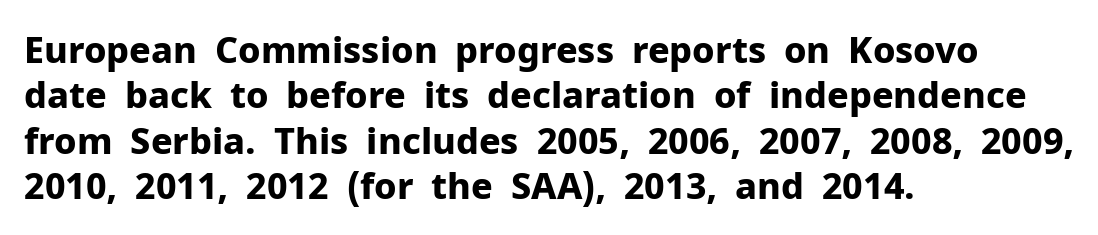
Q: Is the text bold? A: Yes.
Q: Is the text italic (slanted)? A: No, it is upright.
Q: Is the typeface a serif or a sans-serif typeface? A: Sans-serif.
Q: Is the text underlined? A: No.
Q: How is the paragraph aligned? A: Left-aligned.
Q: Is the spacing between letters normal or unusually wide? A: Normal.
Q: Is the spacing between lines tight, normal or loose? A: Normal.
Q: Width (condensed, normal, or wide)? A: Normal.
Q: Stroke contrast? A: Low.
Q: x-height? A: Medium.
Q: Monospaced? A: No.
